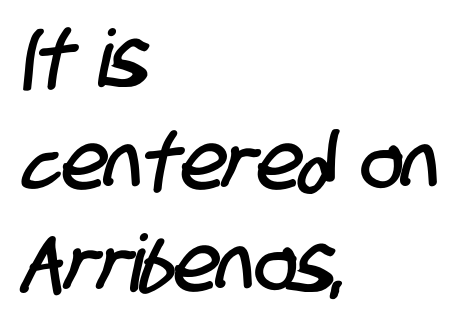
In terms of leading, this rendering sits right in the middle. A typesetter would label this face a sans. You could call the tracking neutral — neither tight nor loose. Each row of text sits above clean, open space. Every row of glyphs begins at an identical x-position on the left.
